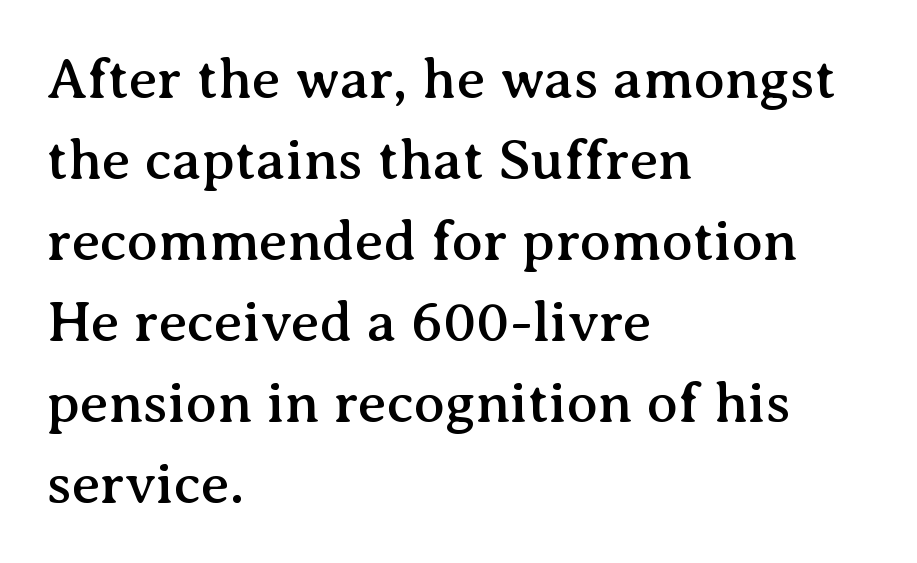
{"serif": "yes", "italic": "no", "width": "normal", "stroke_contrast": "medium", "x_height": "medium", "monospaced": "no", "underline": "no", "align": "left", "line_spacing": "normal", "line_spacing_ratio": 1.42, "letter_spacing": "normal", "letter_spacing_em": 0.0, "glyph_px": 57}
